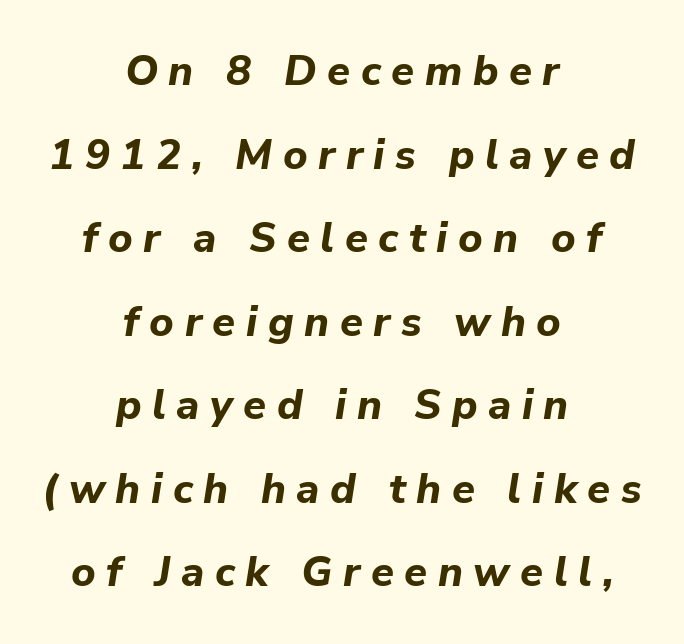
Q: Is the text bold? A: Yes.
Q: Is the text italic (slanted)? A: Yes, it leans right by about 9 degrees.
Q: Is the text underlined? A: No.
Q: How is the paragraph aligned? A: Centered.
Q: Is the spacing between letters normal or unusually wide? A: Unusually wide.
Q: Is the spacing between lines tight, normal or loose? A: Loose.
Q: Width (condensed, normal, or wide)? A: Normal.
Q: Stroke contrast? A: Low.
Q: x-height? A: Medium.
Q: Monospaced? A: No.
